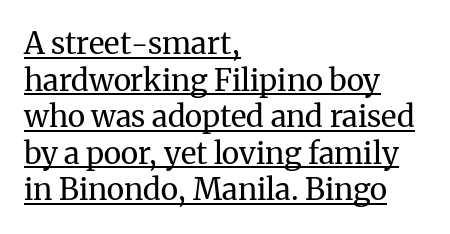
The rendering uses natural spacing where letterforms have individual widths. Vertical strokes here are truly vertical. On a weight scale, this lands at 450 or below. Students, observe the line beneath the letters — that is underlining. A serif font was chosen for this passage. The horizontal fit of the characters is conventional and even.
